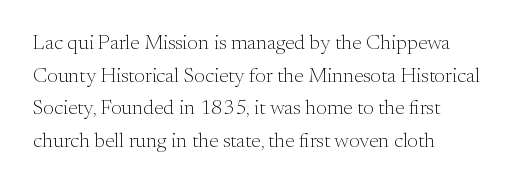
The image shows 21 px text type, upright; set left-aligned, normal line spacing (1.55x), normal letter spacing, not underlined.
